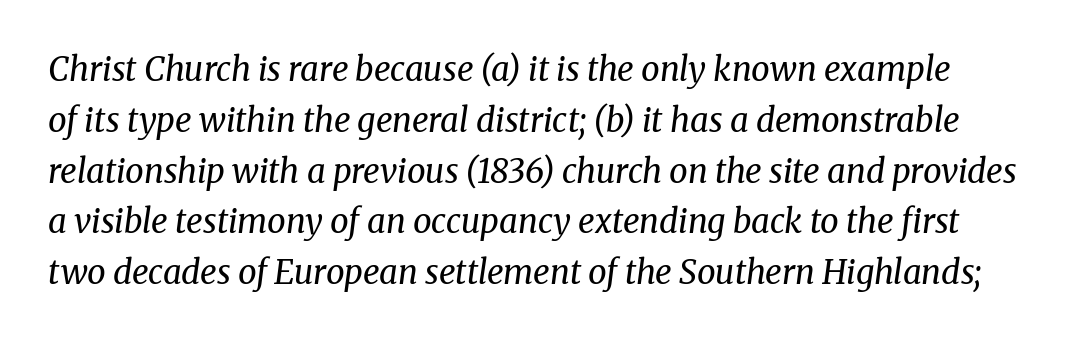
{"serif": "yes", "italic": "yes", "lean": "right", "slant_degrees": 8, "bold": "no", "weight": "regular", "width": "normal", "stroke_contrast": "medium", "x_height": "medium", "monospaced": "no", "underline": "no", "line_spacing": "normal", "line_spacing_ratio": 1.54, "letter_spacing": "normal", "letter_spacing_em": 0.0, "glyph_px": 33}
